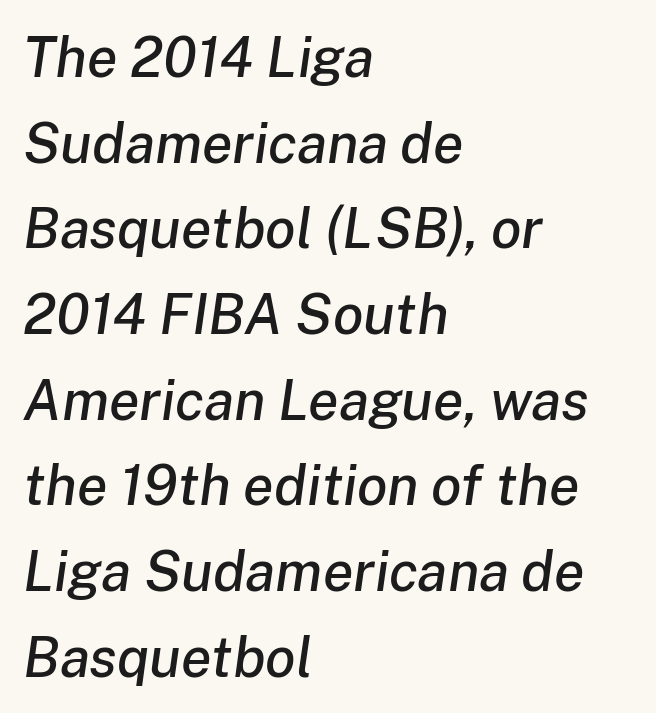
Q: Is the text italic (slanted)? A: Yes, it leans right by about 8 degrees.
Q: Is the text underlined? A: No.
Q: How is the paragraph aligned? A: Left-aligned.
Q: Is the spacing between letters normal or unusually wide? A: Normal.
Q: Is the spacing between lines tight, normal or loose? A: Normal.
Q: Width (condensed, normal, or wide)? A: Normal.
Q: Stroke contrast? A: Low.
Q: x-height? A: Medium.
Q: Monospaced? A: No.
